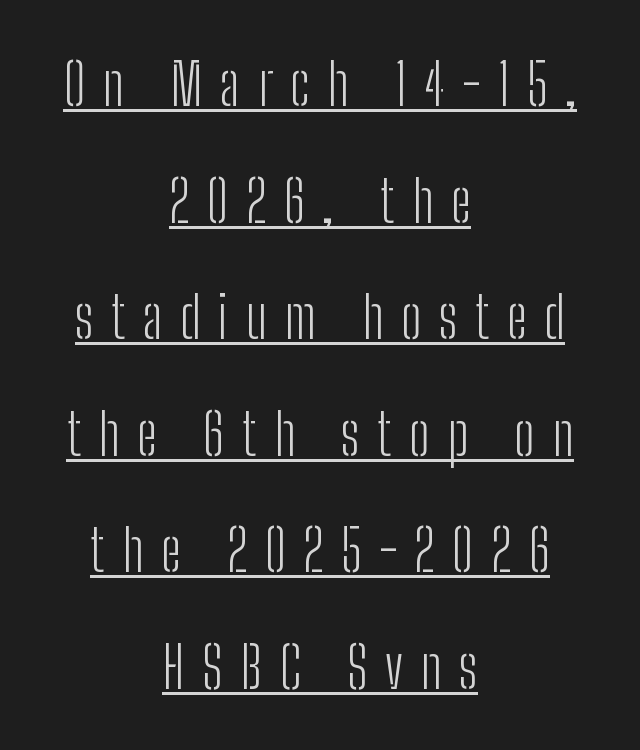
Q: Is the text bold? A: No.
Q: Is the text italic (slanted)? A: No, it is upright.
Q: Is the typeface a serif or a sans-serif typeface? A: Sans-serif.
Q: Is the text underlined? A: Yes.
Q: How is the paragraph aligned? A: Centered.
Q: Is the spacing between letters normal or unusually wide? A: Unusually wide.
Q: Is the spacing between lines tight, normal or loose? A: Loose.
Q: Width (condensed, normal, or wide)? A: Condensed.
Q: Stroke contrast? A: Low.
Q: x-height? A: Medium.
Q: Monospaced? A: No.
